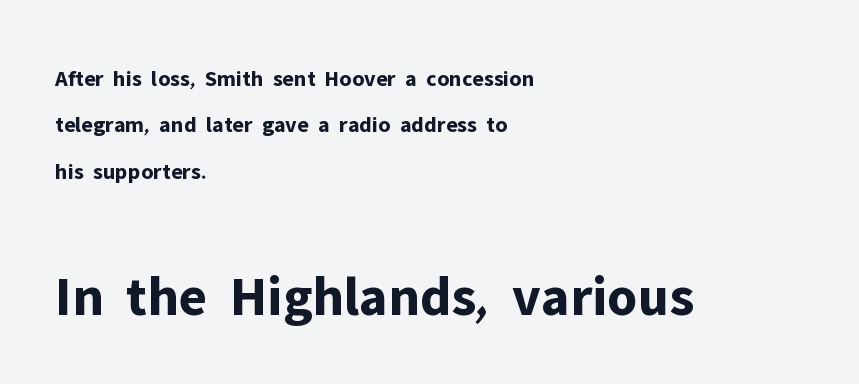
Students, observe: this is what heavily led, spacious text looks like. The paragraph shown leans on its left margin. The letters sit at their default tracking, neither squeezed nor spread. Nothing sits at the stroke ends, so this counts as sans-serif. The space beneath each line is pristine and unruled.
